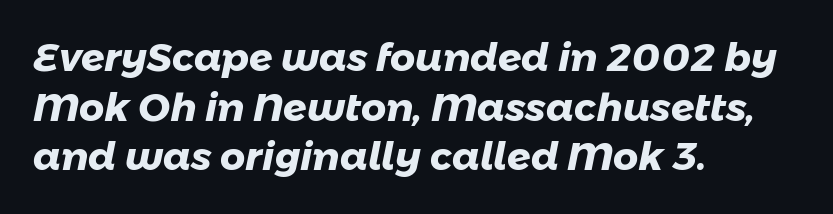
The image shows 39 px heavy sans-serif type; set left-aligned, normal line spacing (1.27x), normal letter spacing, not underlined; low stroke contrast and a medium x-height.
